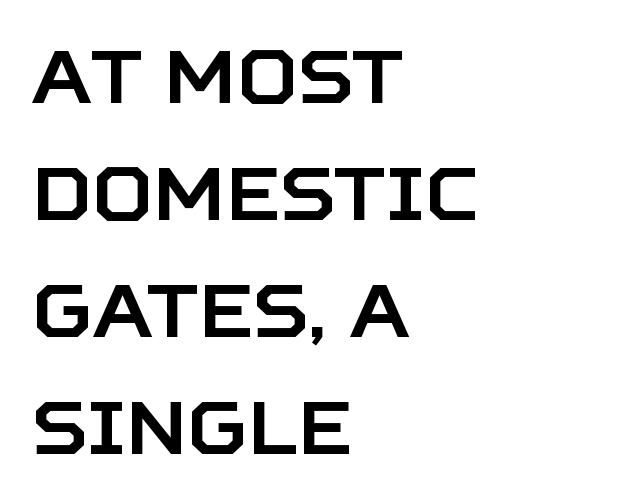
Q: Is the text italic (slanted)? A: No, it is upright.
Q: Is the typeface a serif or a sans-serif typeface? A: Sans-serif.
Q: Is the text underlined? A: No.
Q: How is the paragraph aligned? A: Left-aligned.
Q: Is the spacing between letters normal or unusually wide? A: Normal.
Q: Is the spacing between lines tight, normal or loose? A: Normal.
Q: Width (condensed, normal, or wide)? A: Normal.
Q: Stroke contrast? A: Low.
Q: x-height? A: Large.
Q: Monospaced? A: No.
